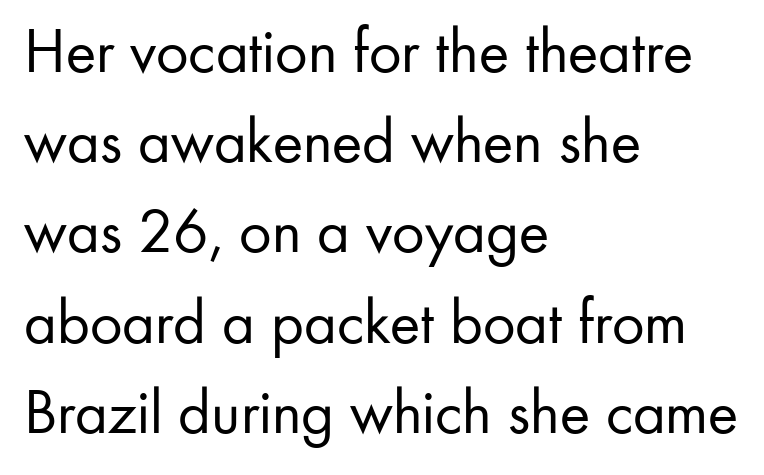
The image shows 64 px regular-weight sans-serif type, upright; set left-aligned, normal line spacing (1.41x), normal letter spacing, not underlined; low stroke contrast and a small x-height.
